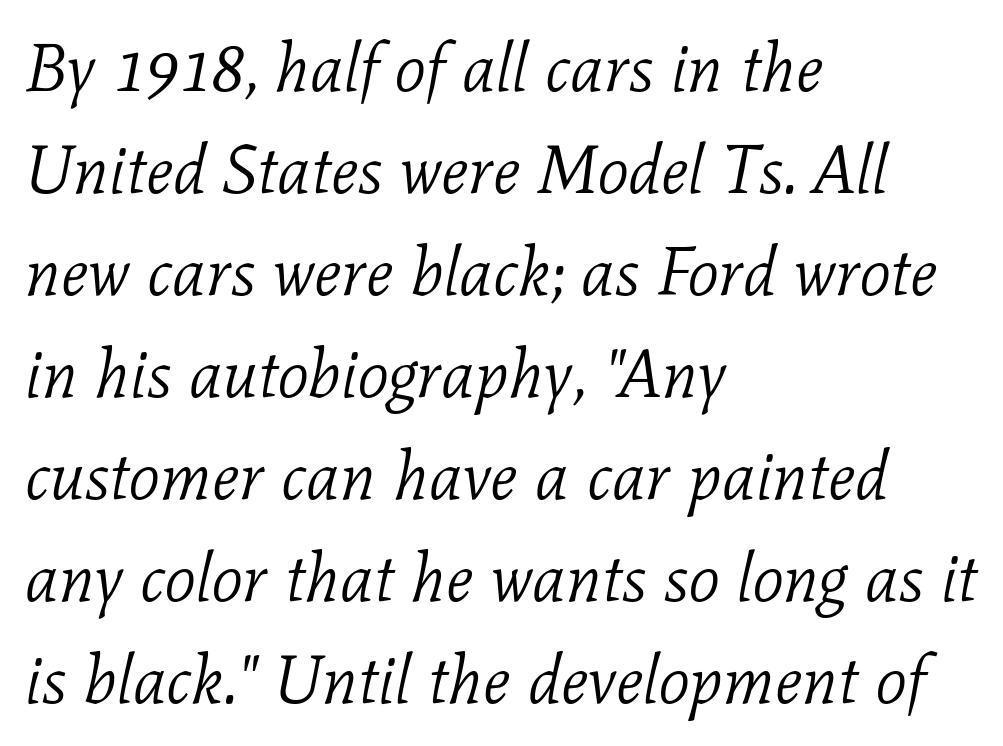
{"serif": "yes", "italic": "yes", "lean": "right", "slant_degrees": 11, "bold": "no", "weight": "light", "width": "normal", "stroke_contrast": "low", "x_height": "medium", "monospaced": "no", "underline": "no", "align": "left", "line_spacing": "normal", "line_spacing_ratio": 1.5, "letter_spacing": "normal", "letter_spacing_em": 0.0, "glyph_px": 68}
